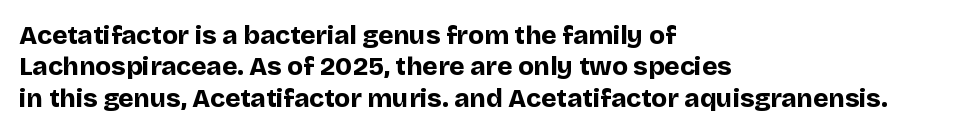
The image shows 26 px bold type, upright; set left-aligned, line spacing 1.21x, normal letter spacing, not underlined.
